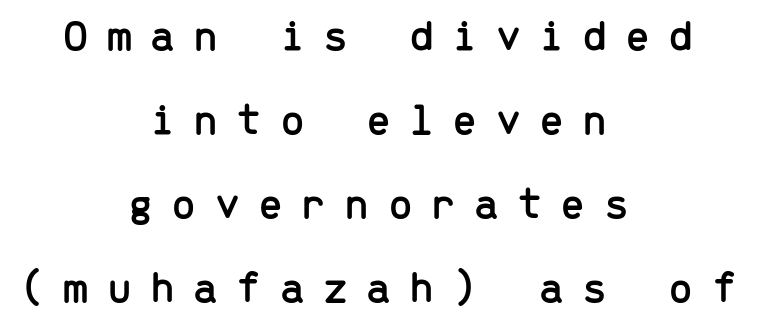
The image shows 45 px sans-serif type, upright, monospaced; set centered, line spacing 1.87x, unusually wide letter spacing (+0.4 em), not underlined; low stroke contrast and a medium x-height.
